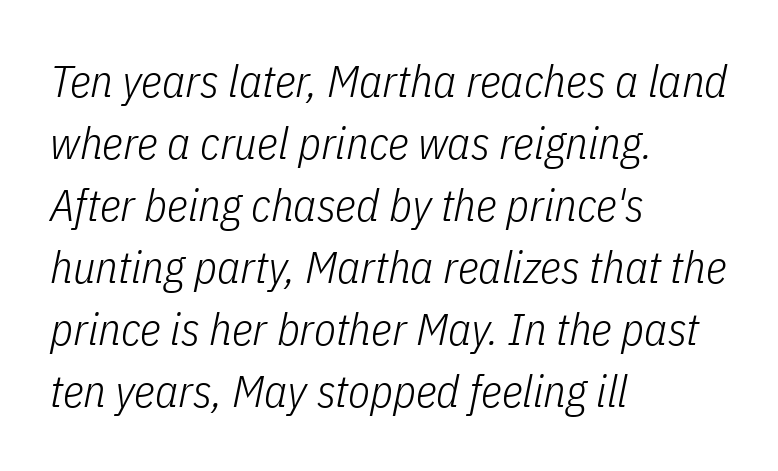
You can tell it's italic because the verticals aren't actually vertical. You could not count columns in this text — the font is proportionally spaced. Stems here are at most as thick as an everyday book face. Leading matches the norm, producing a regular column. Each line starts at the same left margin while the right side varies.
